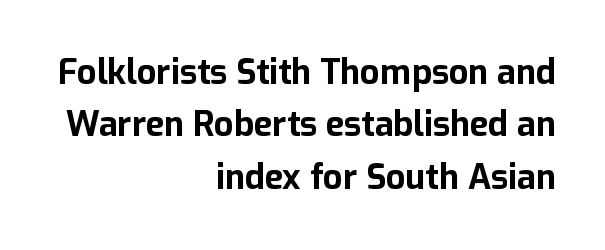
{"serif": "no", "italic": "no", "bold": "yes", "weight": "bold", "width": "normal", "stroke_contrast": "low", "x_height": "medium", "monospaced": "no", "underline": "no", "align": "right", "line_spacing": "normal", "line_spacing_ratio": 1.54, "letter_spacing": "normal", "letter_spacing_em": 0.0, "glyph_px": 34}
